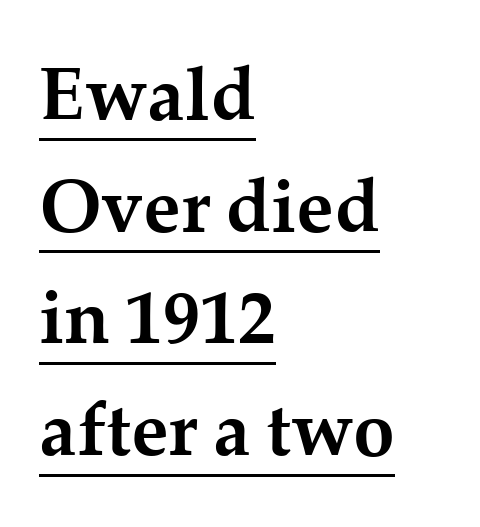
The image shows 75 px semibold serif type, upright; set left-aligned, normal line spacing (1.49x), normal letter spacing, underlined; medium stroke contrast and a medium x-height.
